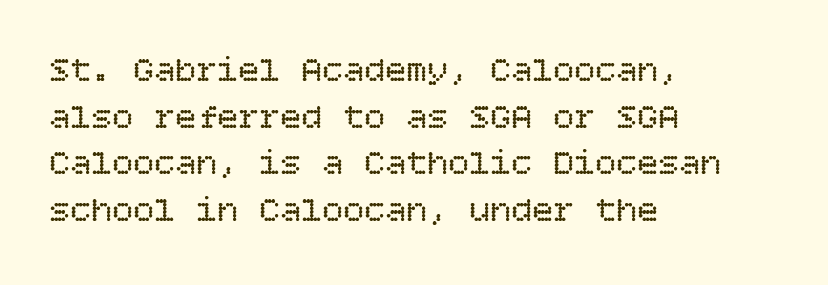
{"italic": "no", "bold": "no", "weight": "regular", "width": "normal", "stroke_contrast": "low", "x_height": "large", "underline": "no", "align": "left", "line_spacing": "normal", "line_spacing_ratio": 1.33, "letter_spacing": "normal", "letter_spacing_em": 0.0, "glyph_px": 35}
